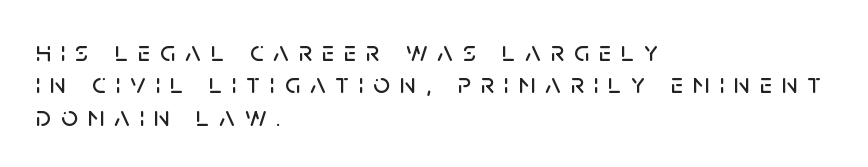
{"serif": "no", "italic": "no", "width": "normal", "stroke_contrast": "low", "x_height": "large", "monospaced": "no", "underline": "no", "align": "left", "line_spacing": "tight", "line_spacing_ratio": 1.12, "letter_spacing": "wide", "letter_spacing_em": 0.34, "glyph_px": 29}
